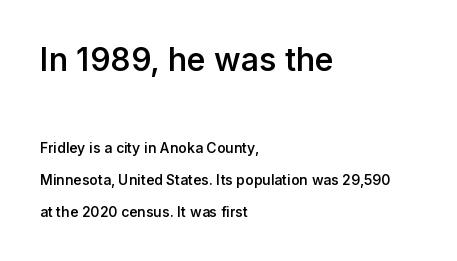
Q: Is the text bold? A: Semi-bold.
Q: Is the text italic (slanted)? A: No, it is upright.
Q: Is the typeface a serif or a sans-serif typeface? A: Sans-serif.
Q: Is the text underlined? A: No.
Q: How is the paragraph aligned? A: Left-aligned.
Q: Is the spacing between letters normal or unusually wide? A: Normal.
Q: Is the spacing between lines tight, normal or loose? A: Loose.
Q: Which block of text is set in a larger size, the first (top) or the second (bottom)? A: The first (top) one.
Q: Width (condensed, normal, or wide)? A: Normal.
Q: Stroke contrast? A: Low.
Q: x-height? A: Medium.
Q: Monospaced? A: No.
